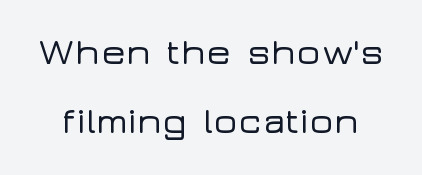
{"serif": "no", "italic": "no", "width": "wide", "stroke_contrast": "low", "x_height": "medium", "monospaced": "no", "underline": "no", "line_spacing_ratio": 1.87, "letter_spacing": "normal", "letter_spacing_em": 0.0, "glyph_px": 37}
